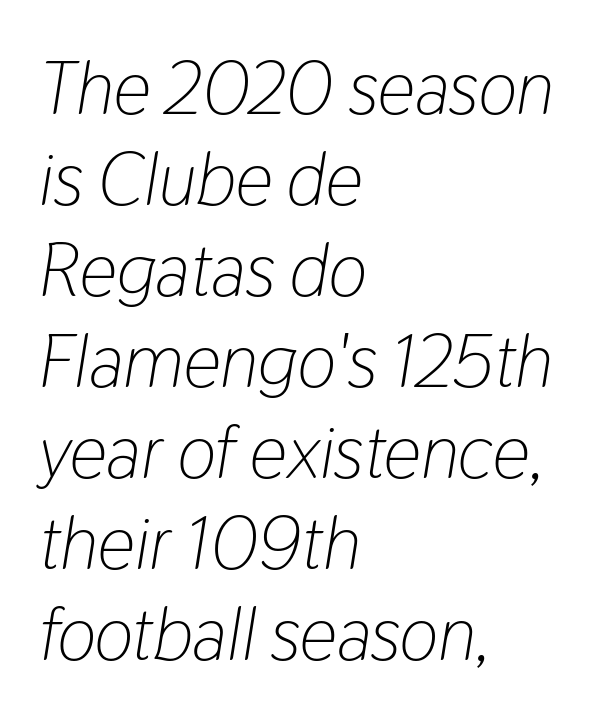
A bare baseline throughout the passage. Characters are canted at an angle relative to the baseline's perpendicular. Observe the ordinary spacing: letters are neighbours, not strangers. Does the copy run flush right? No — it runs flush left.
